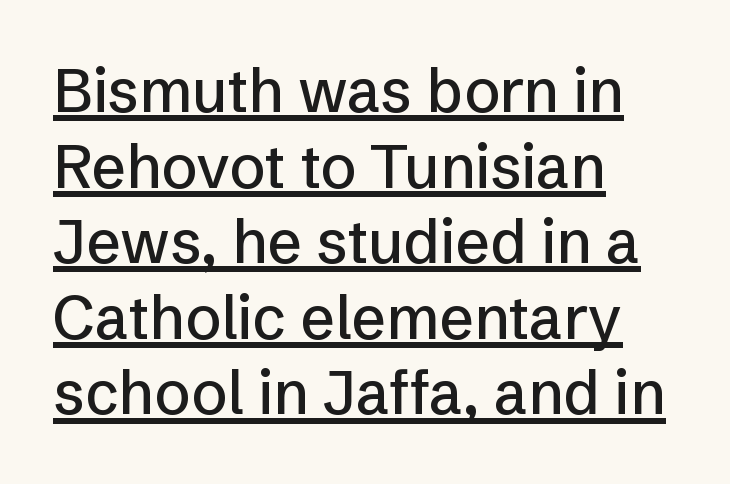
Vertical strokes here are truly vertical. Each letter keeps its own natural width here, so spacing adapts to shape. Line starts are locked; line ends wander. There is no visible air inserted between adjacent glyphs. Normally led — the rows are evenly, conventionally spaced.
